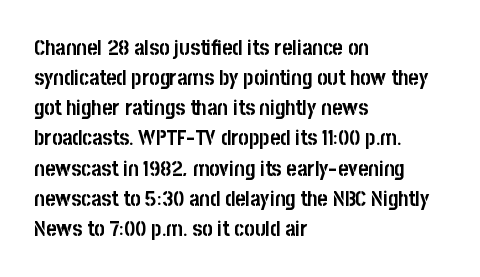
The paragraph shown leans on its left margin. This block has exactly the height ordinary leading produces. Italic: no, the glyphs are upright roman. The baseline area is clear.
